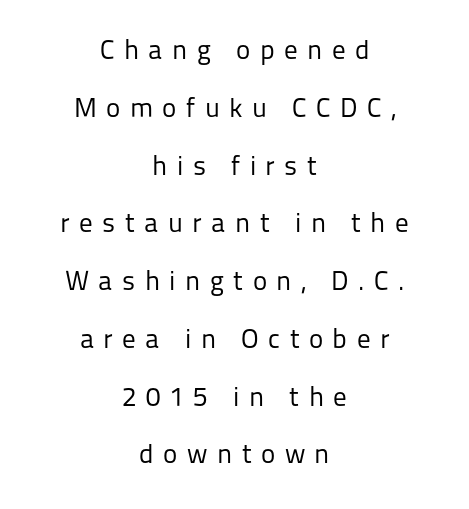
The image shows 27 px text type, upright; set centered, loose line spacing (2.14x), unusually wide letter spacing (+0.35 em), not underlined.
